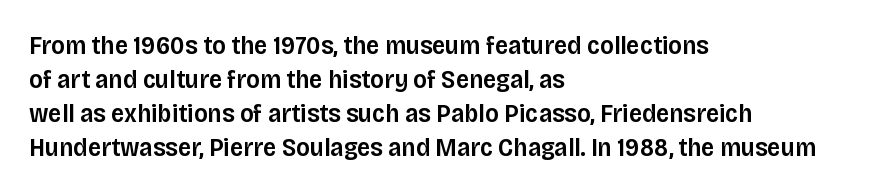
Each line starts at the same left margin while the right side varies. Short note: letters normally spaced. The passage shown is semibold, sitting just below true bold. Every stem runs plumb, perpendicular to the baseline.
